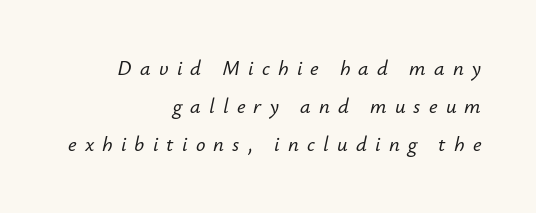
A student would call this right alignment; a typographer would say flush right, rag left. There's an unmistakable incline to the writing here. The horizontal fit of the characters is loose and conspicuously gappy. No word sits above an underline.
